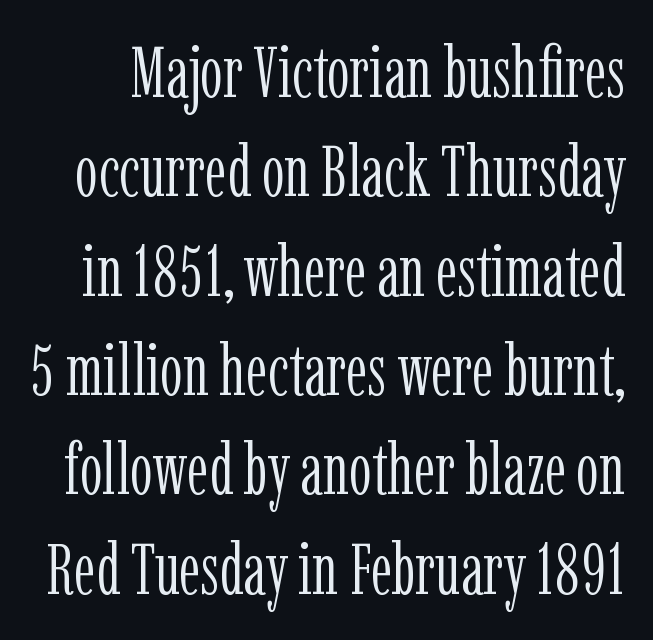
{"serif": "yes", "italic": "no", "bold": "no", "weight": "light", "width": "condensed", "stroke_contrast": "low", "x_height": "medium", "monospaced": "no", "underline": "no", "line_spacing": "normal", "line_spacing_ratio": 1.38, "letter_spacing": "normal", "letter_spacing_em": 0.0, "glyph_px": 72}
